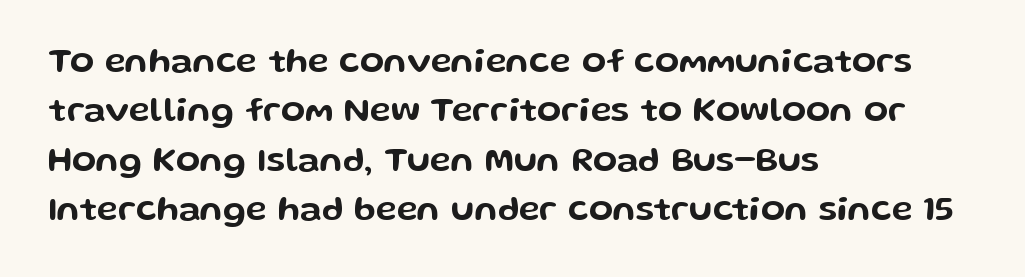
The image shows 35 px wide sans-serif type, upright; set left-aligned, normal line spacing (1.41x), normal letter spacing, not underlined; low stroke contrast and a medium x-height.
